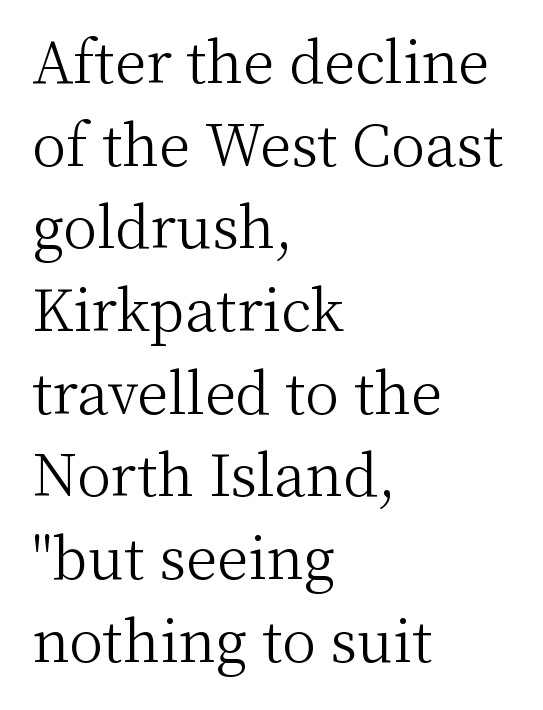
Q: Is the text bold? A: No.
Q: Is the text italic (slanted)? A: No, it is upright.
Q: Is the typeface a serif or a sans-serif typeface? A: Serif.
Q: Is the text underlined? A: No.
Q: How is the paragraph aligned? A: Left-aligned.
Q: Is the spacing between letters normal or unusually wide? A: Normal.
Q: Is the spacing between lines tight, normal or loose? A: Normal.
Q: Width (condensed, normal, or wide)? A: Normal.
Q: Stroke contrast? A: Medium.
Q: x-height? A: Medium.
Q: Monospaced? A: No.
